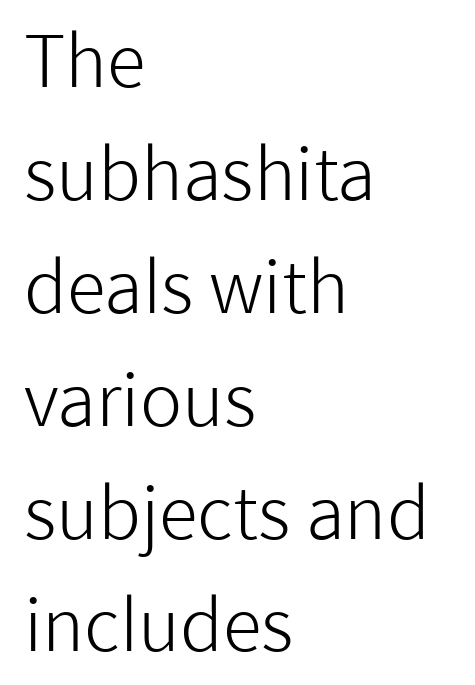
The image shows 71 px light sans-serif type, upright; set left-aligned, normal line spacing (1.59x), normal letter spacing, not underlined; low stroke contrast and a medium x-height.
